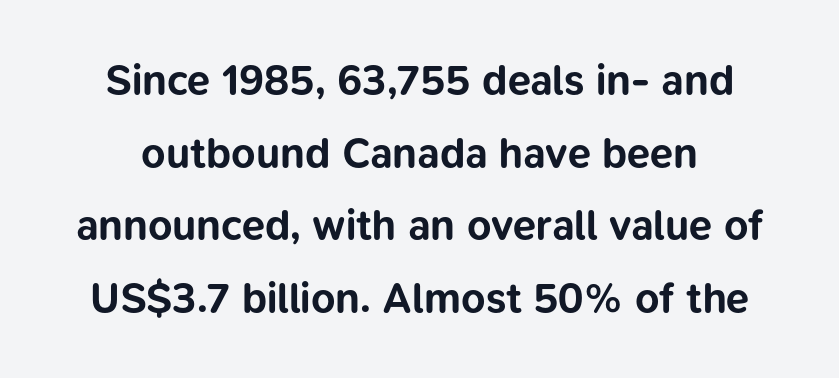
The image shows 42 px bold sans-serif type, upright; set line spacing 1.73x, normal letter spacing, not underlined; low stroke contrast and a medium x-height.
